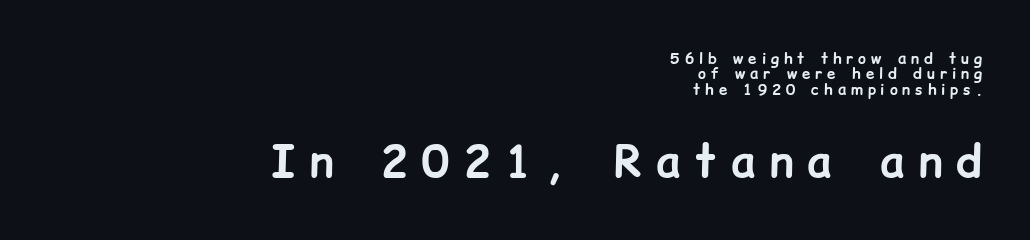
{"serif": "no", "italic": "no", "bold": "yes", "weight": "bold", "width": "normal", "stroke_contrast": "low", "x_height": "medium", "monospaced": "no", "underline": "no", "align": "right", "line_spacing": "tight", "line_spacing_ratio": 1.03, "letter_spacing": "wide", "letter_spacing_em": 0.33, "larger_block": "second", "size_ratio": 2.93, "glyph_px": 44}
